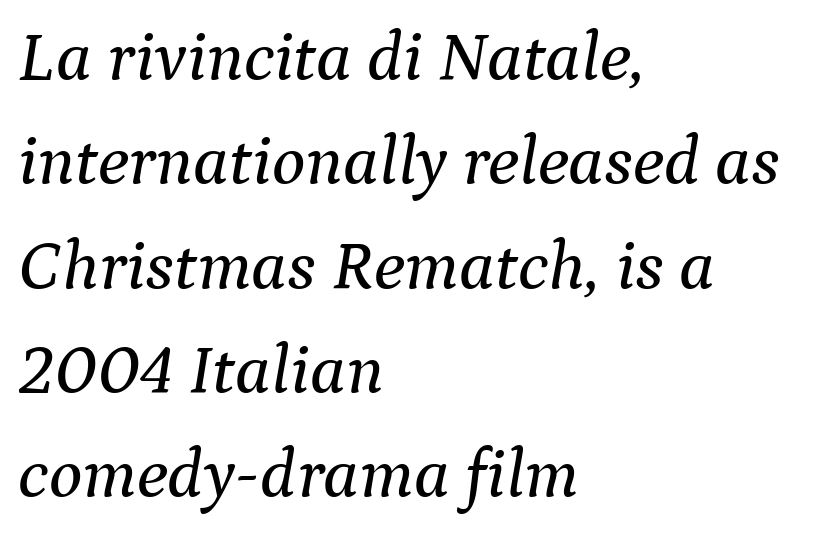
{"serif": "yes", "italic": "yes", "lean": "right", "slant_degrees": 9, "width": "normal", "stroke_contrast": "medium", "x_height": "medium", "monospaced": "no", "underline": "no", "align": "left", "line_spacing": "normal", "line_spacing_ratio": 1.49, "letter_spacing": "normal", "letter_spacing_em": 0.0, "glyph_px": 70}
